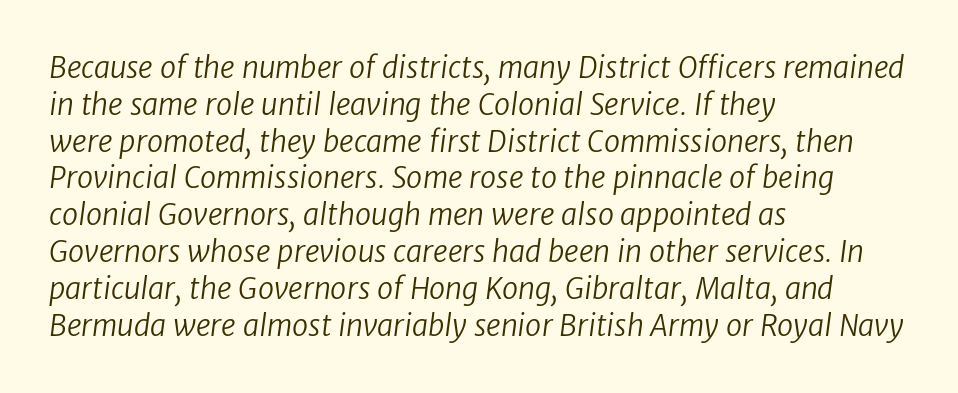
Q: Is the text bold? A: No.
Q: Is the typeface a serif or a sans-serif typeface? A: Sans-serif.
Q: Is the text underlined? A: No.
Q: How is the paragraph aligned? A: Left-aligned.
Q: Is the spacing between letters normal or unusually wide? A: Normal.
Q: Is the spacing between lines tight, normal or loose? A: Normal.
Q: Width (condensed, normal, or wide)? A: Normal.
Q: Stroke contrast? A: Low.
Q: x-height? A: Medium.
Q: Monospaced? A: No.
